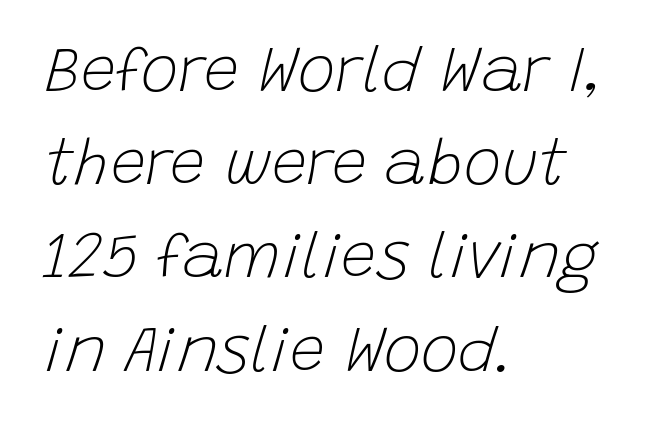
The passage shown leans; its letterforms are oblique. The face used here is proportionally spaced, like ordinary book or web type. Words appear dense and cohesive because spacing is normal. A classic flush-left, rag-right setting is used for this passage.
